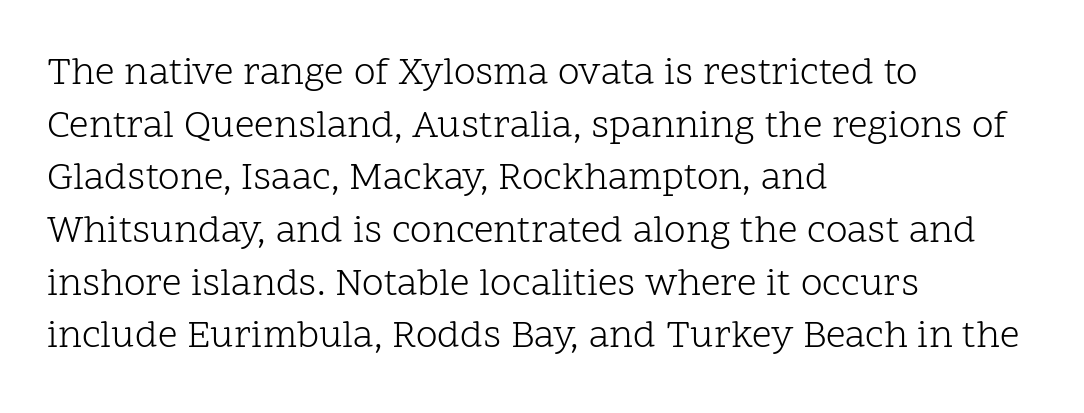
The image shows 39 px light serif type, upright; set left-aligned, normal line spacing (1.35x), normal letter spacing, not underlined; low stroke contrast and a medium x-height.
